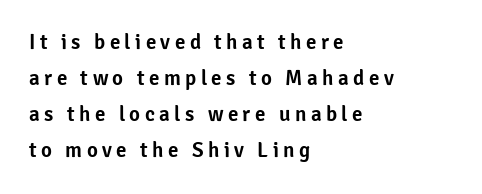
The image shows 21 px text type, upright; set left-aligned, line spacing 1.72x, unusually wide letter spacing (+0.21 em), not underlined.
